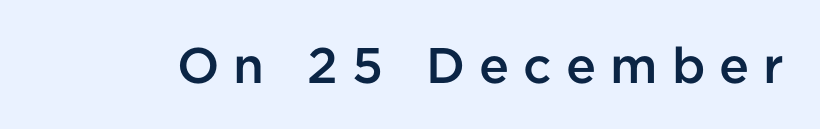
Heft: intermediate — a semibold. A roman cut, with each character standing at attention. Words appear elongated and porous because spacing is wide. The characters display no serif detailing; their extremities are plain. Character widths vary here, with narrow letters taking less room than wide ones. Lines of text with bare space underneath.
